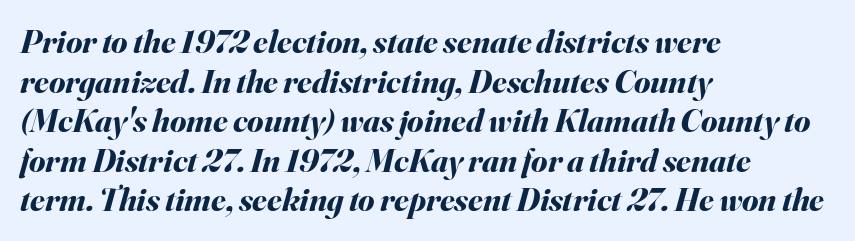
Q: Is the text bold? A: Yes.
Q: Is the text italic (slanted)? A: Yes, it leans right by about 16 degrees.
Q: Is the text underlined? A: No.
Q: How is the paragraph aligned? A: Left-aligned.
Q: Is the spacing between letters normal or unusually wide? A: Normal.
Q: Width (condensed, normal, or wide)? A: Normal.
Q: Stroke contrast? A: Medium.
Q: x-height? A: Small.
Q: Monospaced? A: No.
